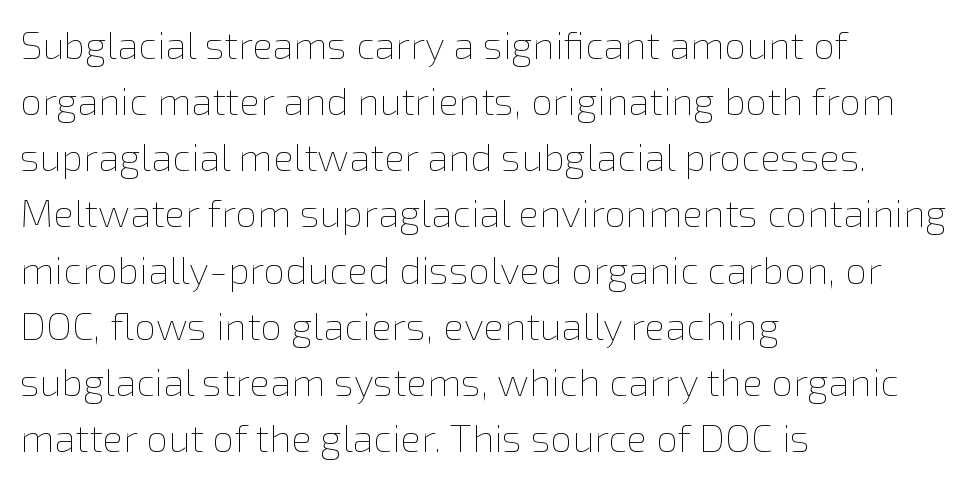
The image shows 39 px thin type, upright; set left-aligned, normal line spacing (1.44x), normal letter spacing, not underlined; low stroke contrast and a medium x-height.
